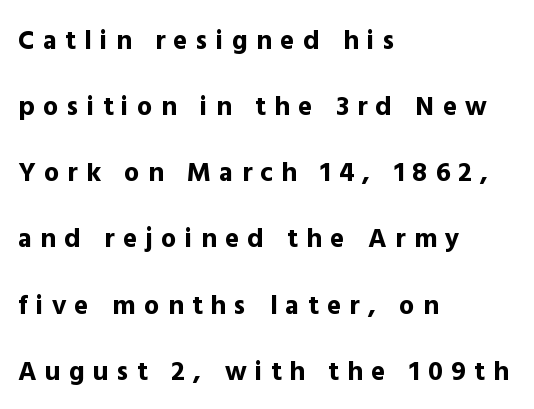
If you drew a ruler down the left edge, every line would touch it. Designer's note — italics off, roman on. These lines carry a lot of weight — the face is fully bold. Does extra space separate the letters? Yes, quite a lot of it.
